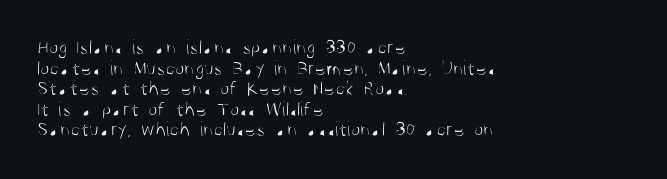
Q: Is the text bold? A: No.
Q: Is the text italic (slanted)? A: No, it is upright.
Q: Is the text underlined? A: No.
Q: How is the paragraph aligned? A: Left-aligned.
Q: Is the spacing between letters normal or unusually wide? A: Normal.
Q: Is the spacing between lines tight, normal or loose? A: Tight.
